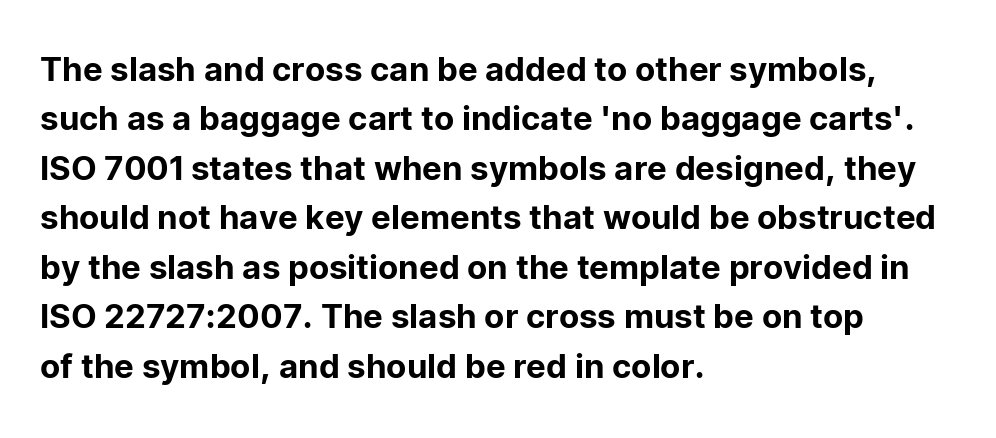
The designer left line spacing at the default. Casual observation: everything's shoved over to the left. These lines were composed using upright roman letters. Varying glyph widths throughout — classic text-font behaviour. This rendering features lettering with no underline. Each letter's strokes conclude bluntly, with no projecting serifs.
